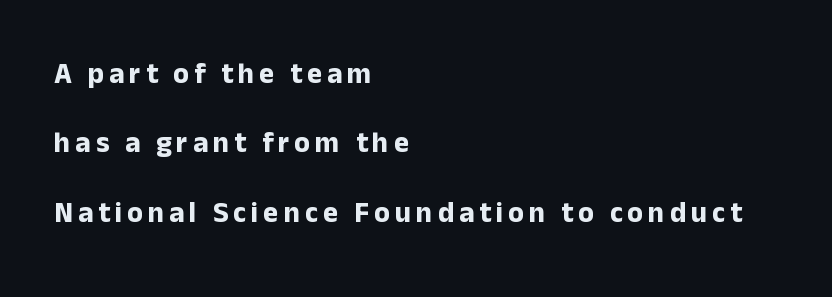
Q: Is the text bold? A: Yes.
Q: Is the text italic (slanted)? A: No, it is upright.
Q: Is the typeface a serif or a sans-serif typeface? A: Sans-serif.
Q: Is the text underlined? A: No.
Q: How is the paragraph aligned? A: Left-aligned.
Q: Is the spacing between lines tight, normal or loose? A: Loose.
Q: Width (condensed, normal, or wide)? A: Normal.
Q: Stroke contrast? A: Low.
Q: x-height? A: Medium.
Q: Monospaced? A: No.
